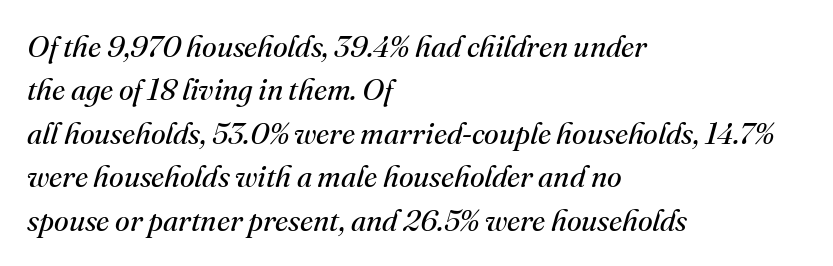
{"serif": "yes", "italic": "yes", "lean": "right", "slant_degrees": 16, "bold": "no", "weight": "regular", "width": "normal", "stroke_contrast": "medium", "x_height": "small", "monospaced": "no", "underline": "no", "align": "left", "line_spacing": "normal", "line_spacing_ratio": 1.45, "letter_spacing": "normal", "letter_spacing_em": 0.0, "glyph_px": 30}
